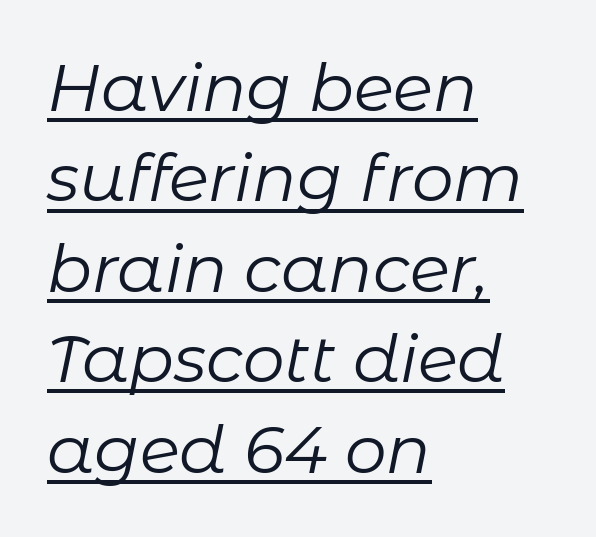
{"italic": "yes", "lean": "right", "slant_degrees": 11, "bold": "no", "weight": "regular", "width": "normal", "stroke_contrast": "low", "x_height": "medium", "monospaced": "no", "underline": "yes", "align": "left", "line_spacing": "normal", "line_spacing_ratio": 1.37, "letter_spacing": "normal", "letter_spacing_em": 0.0, "glyph_px": 66}
